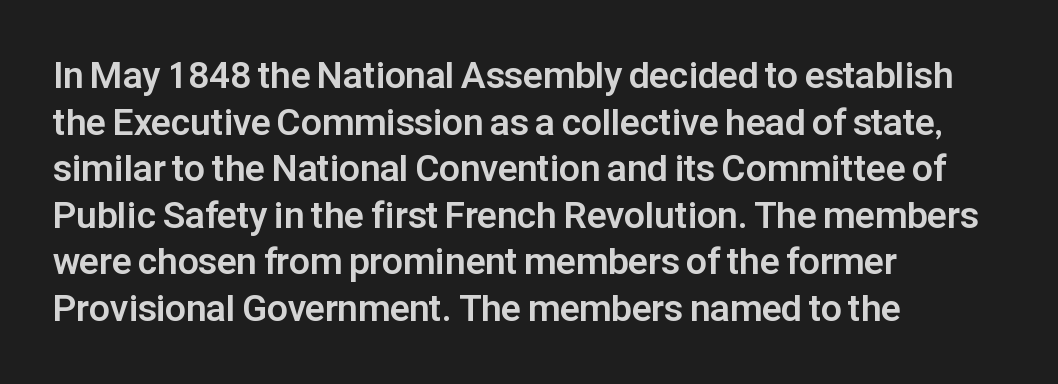
What stands out about the letter spacing? Nothing — it is the standard amount. A full-strength bold gives these letters their thick strokes. Leading: standard. All the whitespace from short lines collects on the right.
